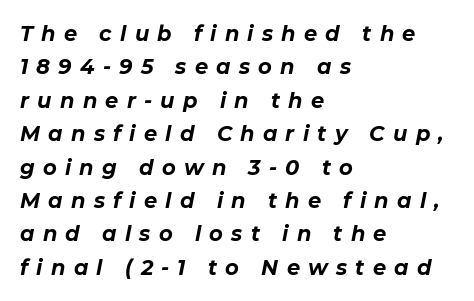
{"italic": "yes", "lean": "right", "slant_degrees": 11, "bold": "yes", "underline": "no", "align": "left", "line_spacing": "normal", "line_spacing_ratio": 1.59, "letter_spacing": "wide", "letter_spacing_em": 0.39, "glyph_px": 21}
